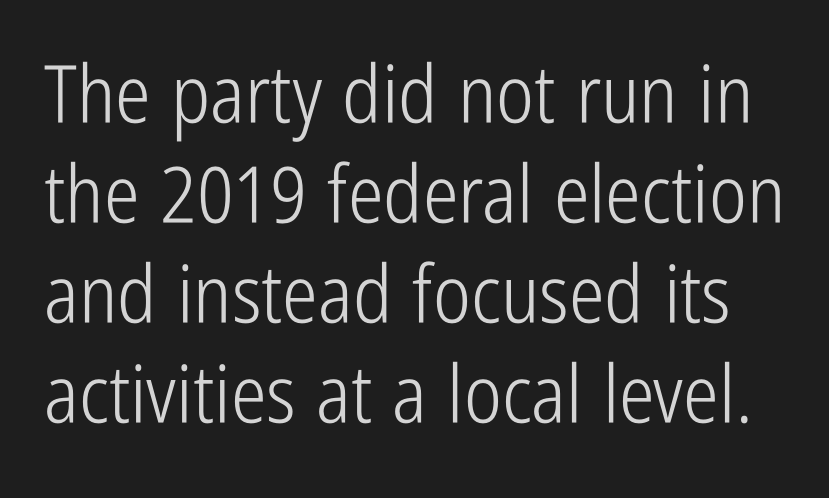
The image shows 80 px light, condensed sans-serif type, upright; set normal line spacing (1.25x), normal letter spacing, not underlined; low stroke contrast and a medium x-height.
